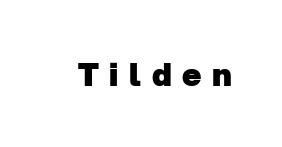
Q: Is the text bold? A: Yes.
Q: Is the typeface a serif or a sans-serif typeface? A: Sans-serif.
Q: Is the text underlined? A: No.
Q: Is the spacing between letters normal or unusually wide? A: Unusually wide.
Q: Width (condensed, normal, or wide)? A: Normal.
Q: Stroke contrast? A: Low.
Q: x-height? A: Medium.
Q: Monospaced? A: No.
